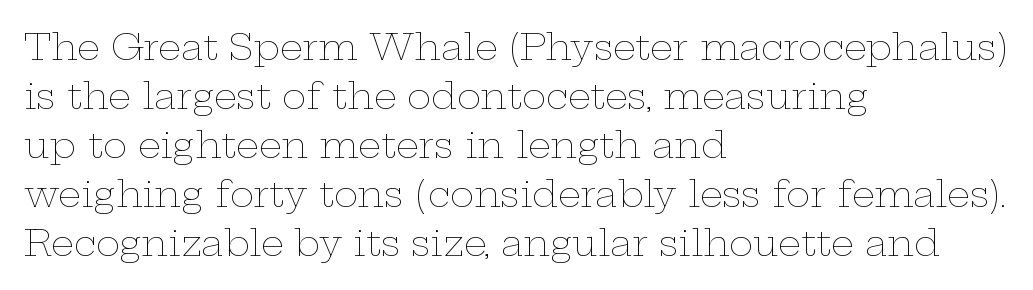
The image shows 36 px thin, wide type, upright; set left-aligned, normal line spacing (1.36x), normal letter spacing, not underlined; low stroke contrast and a medium x-height.
